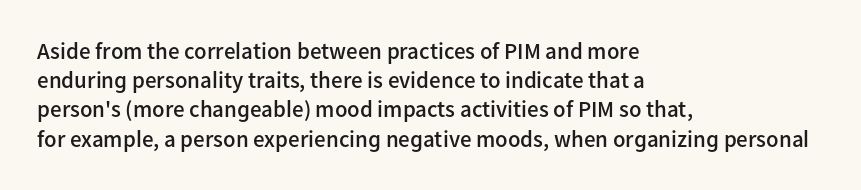
Q: Is the text bold? A: Semi-bold.
Q: Is the text italic (slanted)? A: No, it is upright.
Q: Is the text underlined? A: No.
Q: How is the paragraph aligned? A: Left-aligned.
Q: Is the spacing between letters normal or unusually wide? A: Normal.
Q: Is the spacing between lines tight, normal or loose? A: Normal.
